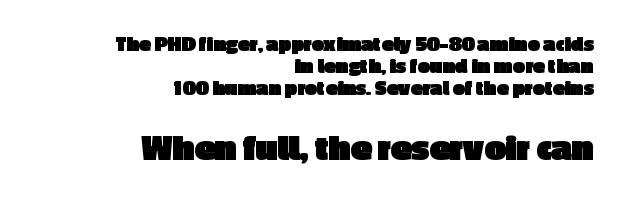
{"serif": "no", "italic": "no", "bold": "yes", "weight": "heavy", "width": "normal", "x_height": "medium", "monospaced": "no", "underline": "no", "align": "right", "line_spacing": "tight", "line_spacing_ratio": 0.99, "letter_spacing": "normal", "letter_spacing_em": 0.0, "larger_block": "second", "size_ratio": 1.73, "glyph_px": 38}
